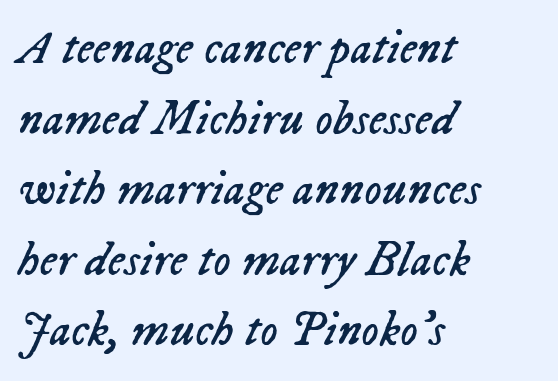
{"italic": "yes", "lean": "right", "slant_degrees": 23, "bold": "no", "weight": "regular", "width": "normal", "stroke_contrast": "low", "x_height": "medium", "monospaced": "no", "underline": "no", "align": "left", "line_spacing": "normal", "line_spacing_ratio": 1.44, "letter_spacing": "normal", "letter_spacing_em": 0.0, "glyph_px": 49}
